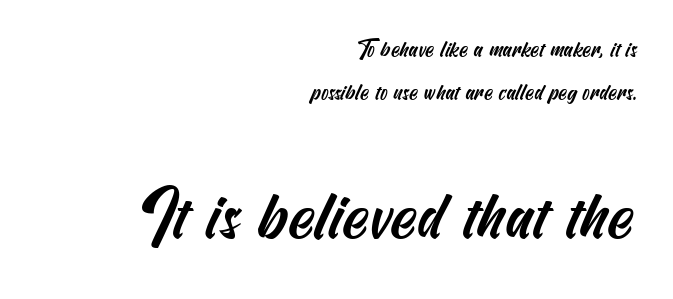
Q: Is the typeface a serif or a sans-serif typeface? A: Sans-serif.
Q: Is the text underlined? A: No.
Q: How is the paragraph aligned? A: Right-aligned.
Q: Is the spacing between letters normal or unusually wide? A: Normal.
Q: Is the spacing between lines tight, normal or loose? A: Loose.
Q: Which block of text is set in a larger size, the first (top) or the second (bottom)? A: The second (bottom) one.
Q: Width (condensed, normal, or wide)? A: Condensed.
Q: Stroke contrast? A: Medium.
Q: x-height? A: Small.
